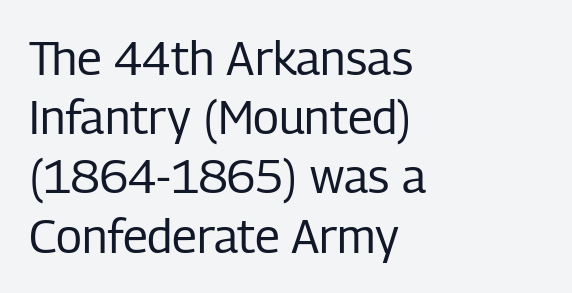
{"serif": "no", "italic": "no", "bold": "no", "weight": "regular", "width": "condensed", "stroke_contrast": "low", "x_height": "medium", "monospaced": "no", "underline": "no", "align": "left", "line_spacing": "normal", "line_spacing_ratio": 1.26, "letter_spacing": "normal", "letter_spacing_em": 0.0, "glyph_px": 47}
